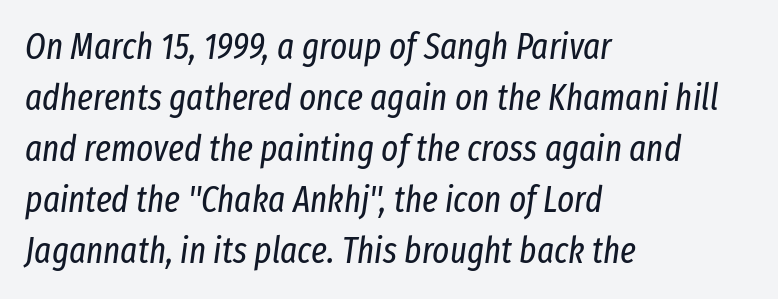
Q: Is the text bold? A: No.
Q: Is the text italic (slanted)? A: Yes, it leans right by about 8 degrees.
Q: Is the text underlined? A: No.
Q: How is the paragraph aligned? A: Left-aligned.
Q: Is the spacing between letters normal or unusually wide? A: Normal.
Q: Is the spacing between lines tight, normal or loose? A: Normal.
Q: Width (condensed, normal, or wide)? A: Condensed.
Q: Stroke contrast? A: Low.
Q: x-height? A: Medium.
Q: Monospaced? A: No.
